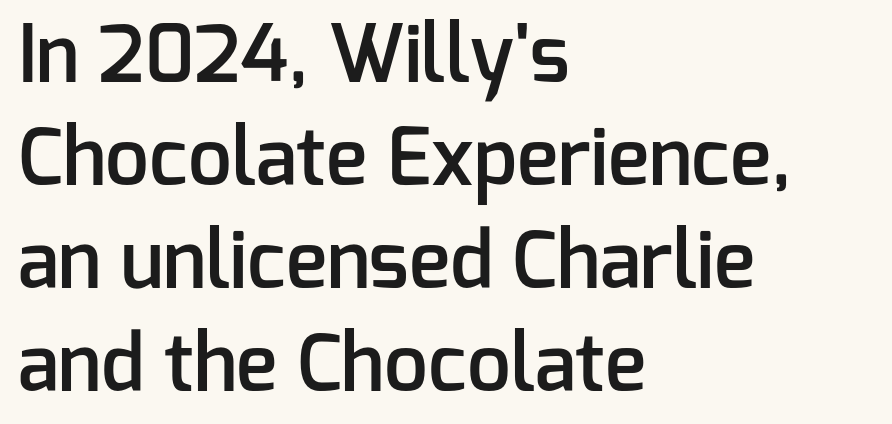
The compositor pushed each line to the left boundary. The letters are semibold — heavier than regular but short of a full bold. Characters follow at the spacing the type designer built in. The area under the type is left untouched. Regarding serifs, this sample does without them.
